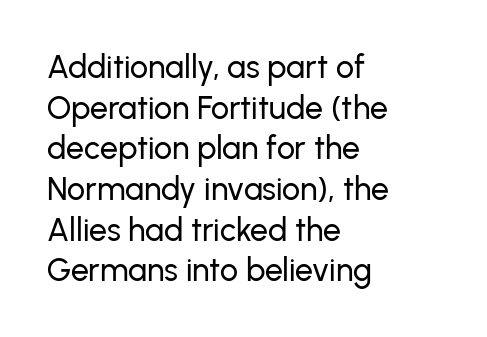
Q: Is the text italic (slanted)? A: No, it is upright.
Q: Is the typeface a serif or a sans-serif typeface? A: Sans-serif.
Q: Is the text underlined? A: No.
Q: How is the paragraph aligned? A: Left-aligned.
Q: Is the spacing between letters normal or unusually wide? A: Normal.
Q: Is the spacing between lines tight, normal or loose? A: Normal.
Q: Width (condensed, normal, or wide)? A: Normal.
Q: Stroke contrast? A: Low.
Q: x-height? A: Medium.
Q: Monospaced? A: No.
